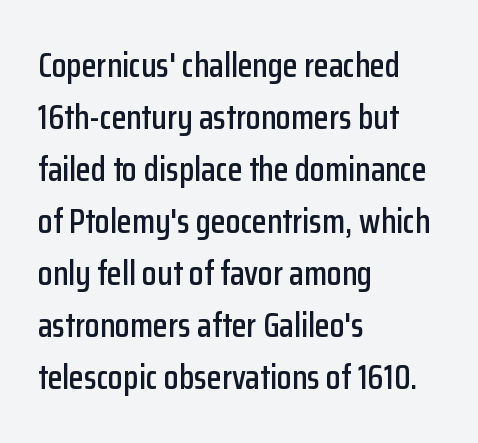
Q: Is the text italic (slanted)? A: No, it is upright.
Q: Is the typeface a serif or a sans-serif typeface? A: Sans-serif.
Q: Is the text underlined? A: No.
Q: How is the paragraph aligned? A: Left-aligned.
Q: Is the spacing between letters normal or unusually wide? A: Normal.
Q: Is the spacing between lines tight, normal or loose? A: Normal.
Q: Width (condensed, normal, or wide)? A: Condensed.
Q: Stroke contrast? A: Low.
Q: x-height? A: Medium.
Q: Monospaced? A: No.
